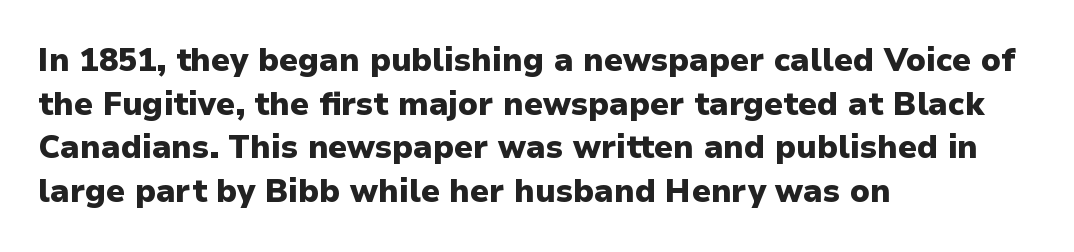
{"serif": "no", "italic": "no", "bold": "yes", "weight": "heavy", "width": "normal", "stroke_contrast": "low", "x_height": "medium", "monospaced": "no", "underline": "no", "align": "left", "line_spacing": "normal", "line_spacing_ratio": 1.36, "letter_spacing": "normal", "letter_spacing_em": 0.0, "glyph_px": 32}
